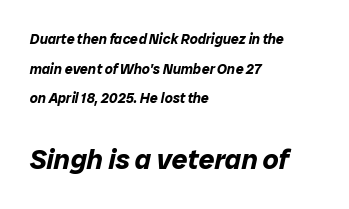
Q: Is the text bold? A: Yes.
Q: Is the text italic (slanted)? A: Yes, it leans right by about 12 degrees.
Q: Is the text underlined? A: No.
Q: How is the paragraph aligned? A: Left-aligned.
Q: Is the spacing between letters normal or unusually wide? A: Normal.
Q: Is the spacing between lines tight, normal or loose? A: Loose.
Q: Which block of text is set in a larger size, the first (top) or the second (bottom)? A: The second (bottom) one.
Q: Width (condensed, normal, or wide)? A: Normal.
Q: Stroke contrast? A: Low.
Q: x-height? A: Medium.
Q: Monospaced? A: No.
